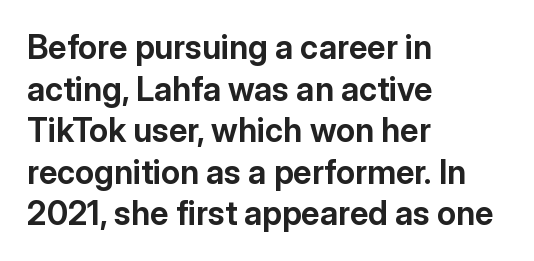
Q: Is the text bold? A: Yes.
Q: Is the text italic (slanted)? A: No, it is upright.
Q: Is the typeface a serif or a sans-serif typeface? A: Sans-serif.
Q: Is the text underlined? A: No.
Q: How is the paragraph aligned? A: Left-aligned.
Q: Is the spacing between letters normal or unusually wide? A: Normal.
Q: Is the spacing between lines tight, normal or loose? A: Normal.
Q: Width (condensed, normal, or wide)? A: Normal.
Q: Stroke contrast? A: Low.
Q: x-height? A: Medium.
Q: Monospaced? A: No.
